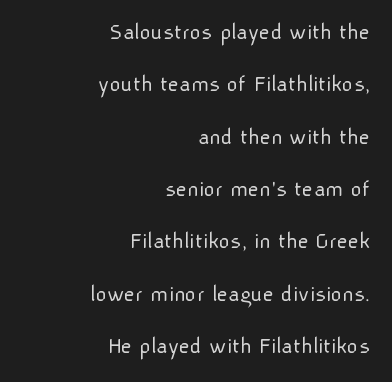
The gaps between neighbouring characters are ordinary and unremarkable. These glyphs show unthickened strokes, regular width or finer. Every stem runs plumb, perpendicular to the baseline. Students, observe: this is what heavily led, spacious text looks like.
